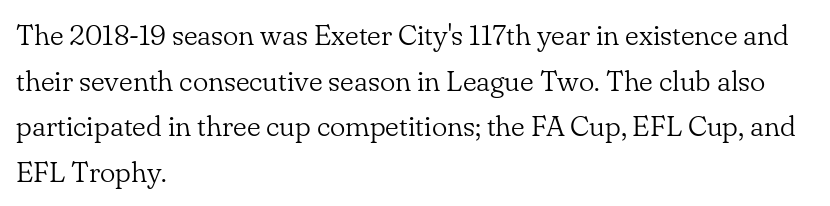
Q: Is the text bold? A: No.
Q: Is the text italic (slanted)? A: No, it is upright.
Q: Is the typeface a serif or a sans-serif typeface? A: Serif.
Q: Is the text underlined? A: No.
Q: How is the paragraph aligned? A: Left-aligned.
Q: Is the spacing between letters normal or unusually wide? A: Normal.
Q: Is the spacing between lines tight, normal or loose? A: Normal.
Q: Width (condensed, normal, or wide)? A: Normal.
Q: Stroke contrast? A: Low.
Q: x-height? A: Small.
Q: Monospaced? A: No.
